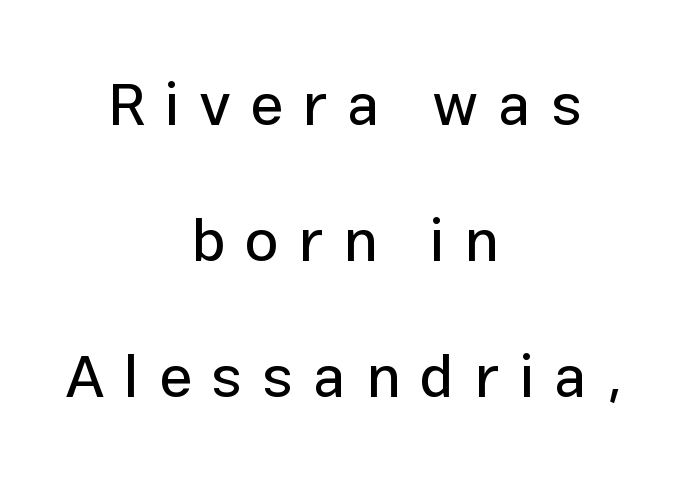
This rendering employs a face without finishing strokes, i.e., a sans-serif. The type sits square on the baseline with zero lean. Quick note: underline off. Between one letter and the next there's a generous, obvious gap.
